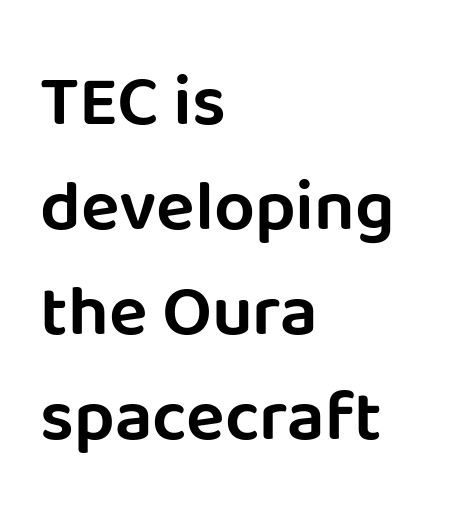
{"serif": "no", "italic": "no", "width": "normal", "stroke_contrast": "low", "x_height": "large", "monospaced": "no", "underline": "no", "align": "left", "line_spacing": "normal", "line_spacing_ratio": 1.46, "letter_spacing": "normal", "letter_spacing_em": 0.0, "glyph_px": 72}
